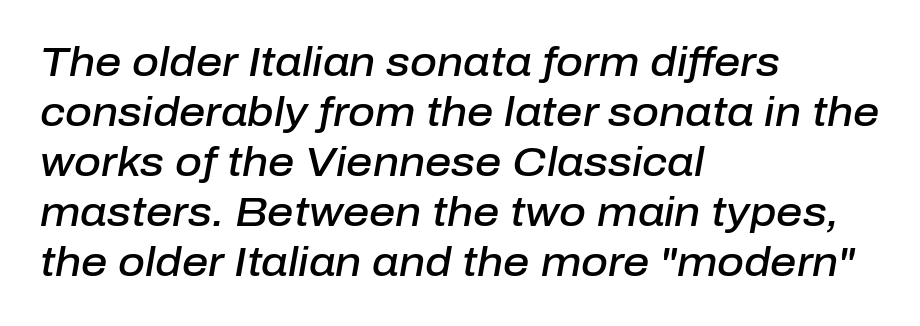
{"italic": "yes", "lean": "right", "slant_degrees": 10, "bold": "semi", "weight": "semibold", "width": "normal", "stroke_contrast": "low", "x_height": "medium", "monospaced": "no", "underline": "no", "align": "left", "line_spacing_ratio": 1.22, "letter_spacing": "normal", "letter_spacing_em": 0.0, "glyph_px": 41}
